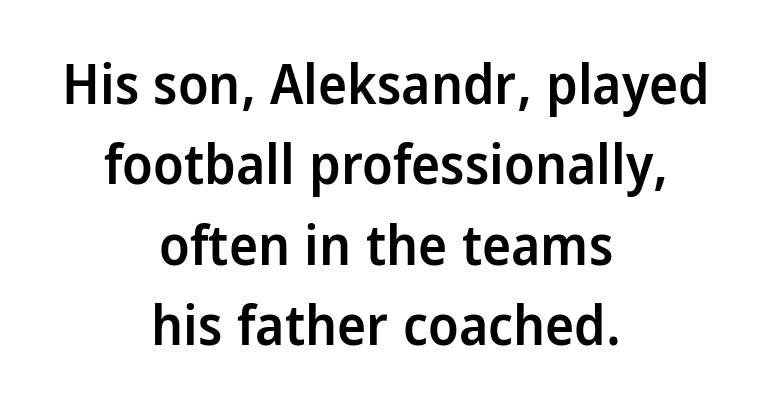
Rule under the text: the space is simply empty. A student would call this center alignment; a typographer would say set centered. The passage shown has conventional tracking throughout. These lines are composed in type without serifs. If you measured baseline to baseline, you'd find a middling distance.
